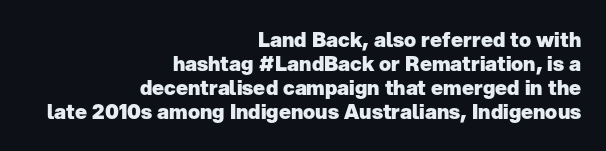
How are the letters spaced? Ordinarily, with no added tracking. No italicization has been applied; the sample stays upright. The paragraph has a hard right edge and a soft left edge. Heavy-handed strokes throughout: this text is bold. The strip under each line holds only bare page.
